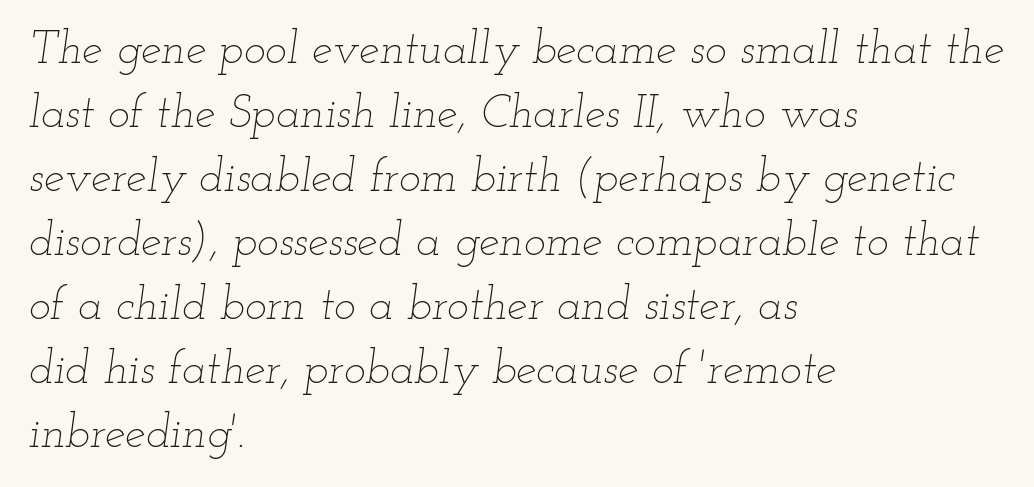
If you measured baseline to baseline, you'd find a middling distance. Designer's note — italics engaged. The passage shown has conventional tracking throughout. The space beneath each line is pristine and unruled.
